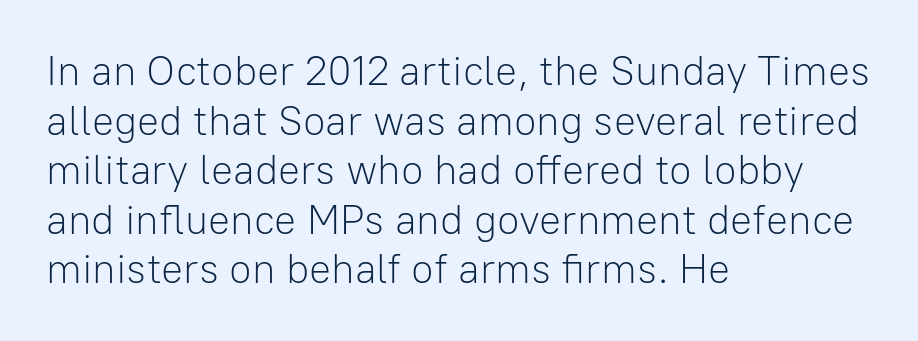
Q: Is the text bold? A: No.
Q: Is the text italic (slanted)? A: No, it is upright.
Q: Is the typeface a serif or a sans-serif typeface? A: Sans-serif.
Q: Is the text underlined? A: No.
Q: How is the paragraph aligned? A: Left-aligned.
Q: Is the spacing between letters normal or unusually wide? A: Normal.
Q: Width (condensed, normal, or wide)? A: Normal.
Q: Stroke contrast? A: Low.
Q: x-height? A: Medium.
Q: Monospaced? A: No.
